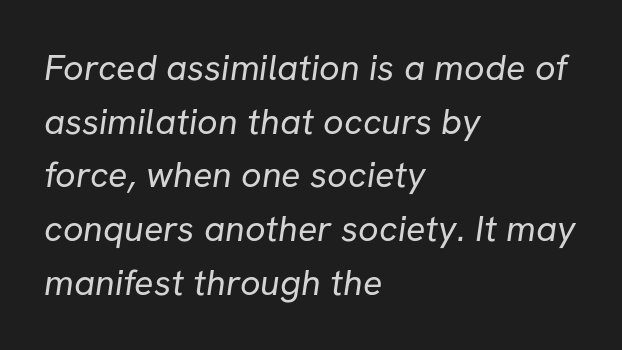
The image shows 36 px regular-weight sans-serif type; set left-aligned, normal line spacing (1.49x), normal letter spacing, not underlined; low stroke contrast and a medium x-height.
